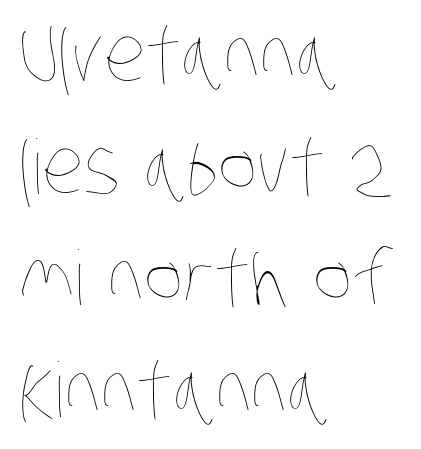
Q: Is the text bold? A: No.
Q: Is the text underlined? A: No.
Q: How is the paragraph aligned? A: Left-aligned.
Q: Is the spacing between letters normal or unusually wide? A: Normal.
Q: Is the spacing between lines tight, normal or loose? A: Normal.
Q: Width (condensed, normal, or wide)? A: Condensed.
Q: Stroke contrast? A: Low.
Q: x-height? A: Large.
Q: Monospaced? A: No.
